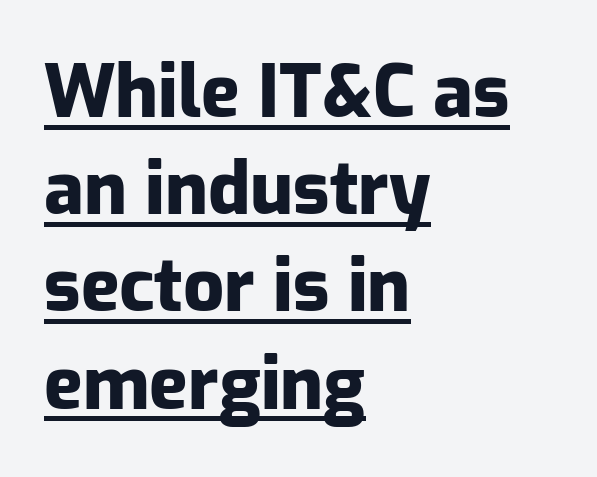
Students, observe the line beneath the letters — that is underlining. Unlike italic type, these characters show no tilt at all. Does the copy run flush right? No — it runs flush left. Heavy-handed strokes throughout: this text is bold. Caption: standard tracking, unaltered. Spacing verdict: proportional, widths tailored to each character.
